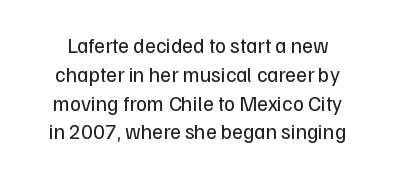
{"italic": "no", "bold": "no", "underline": "no", "line_spacing": "normal", "line_spacing_ratio": 1.37, "letter_spacing": "normal", "letter_spacing_em": 0.0, "glyph_px": 21}
